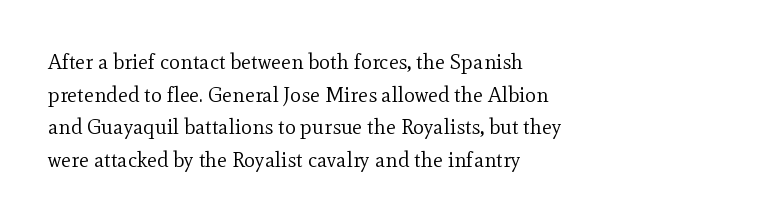
Q: Is the text bold? A: No.
Q: Is the text italic (slanted)? A: No, it is upright.
Q: Is the text underlined? A: No.
Q: How is the paragraph aligned? A: Left-aligned.
Q: Is the spacing between letters normal or unusually wide? A: Normal.
Q: Is the spacing between lines tight, normal or loose? A: Normal.
